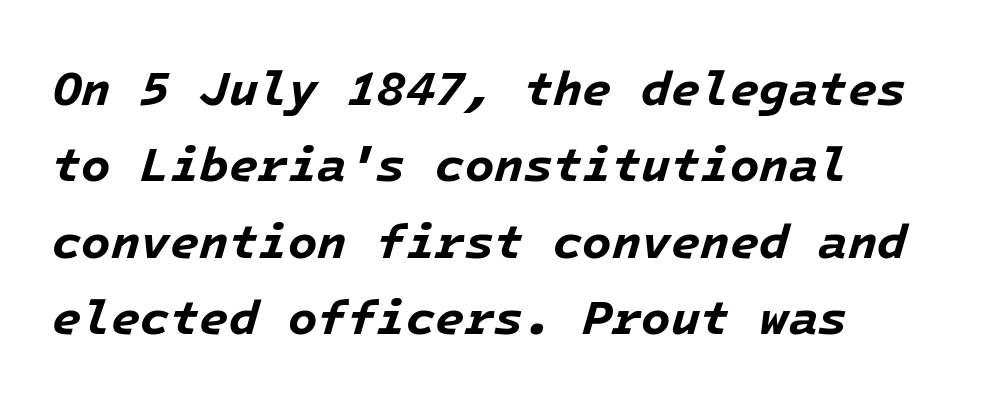
Layout note: lines flush left. The block of text has a typical density, with ordinary space between rows. The lettering tilts uniformly, giving the passage an italic look. The space directly below the letters is spotless.
